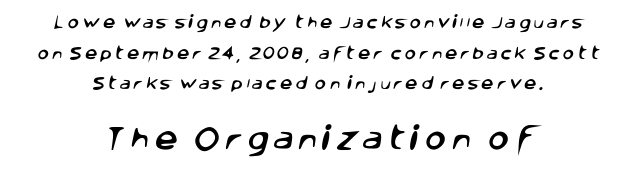
The rag falls on both sides of this text block equally. In terms of leading, this rendering errs on the spacious side. This rendering features lettering with no underline. These two chunks differ in scale, with the bottom chunk taking the larger measure.
